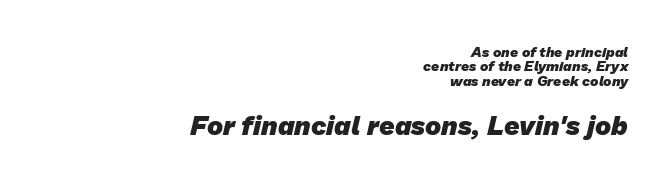
Q: Is the text bold? A: Yes.
Q: Is the text underlined? A: No.
Q: How is the paragraph aligned? A: Right-aligned.
Q: Is the spacing between letters normal or unusually wide? A: Normal.
Q: Is the spacing between lines tight, normal or loose? A: Tight.
Q: Which block of text is set in a larger size, the first (top) or the second (bottom)? A: The second (bottom) one.
